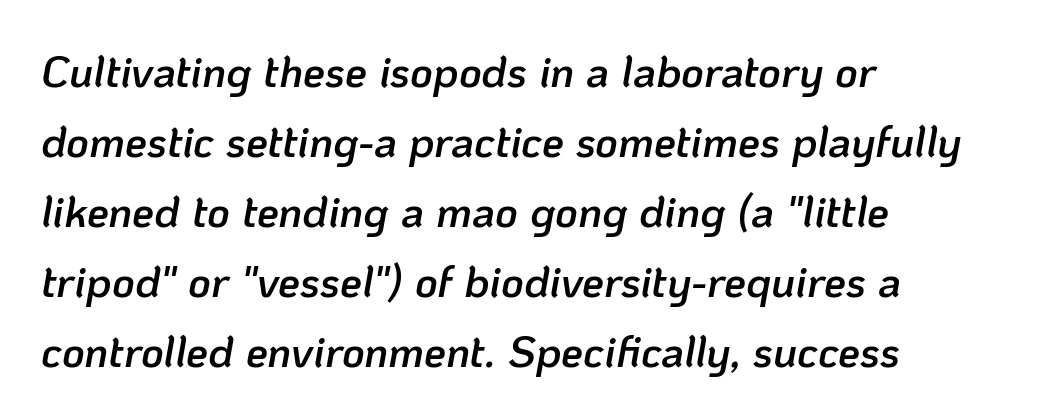
Bold? Not quite — semibold, heavier than regular but stopping short. Designer's note — italics engaged. Nobody touched the tracking dial on this one. The face used here is proportionally spaced, like ordinary book or web type.
